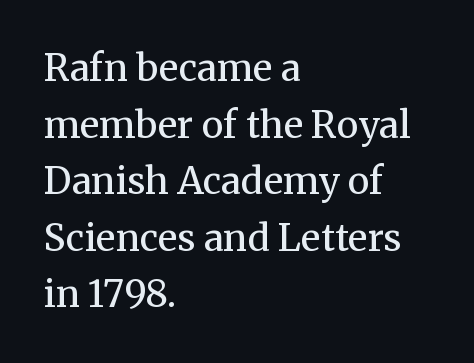
The image shows 37 px regular-weight serif type, upright; set left-aligned, normal line spacing (1.53x), normal letter spacing, not underlined; medium stroke contrast and a medium x-height.
